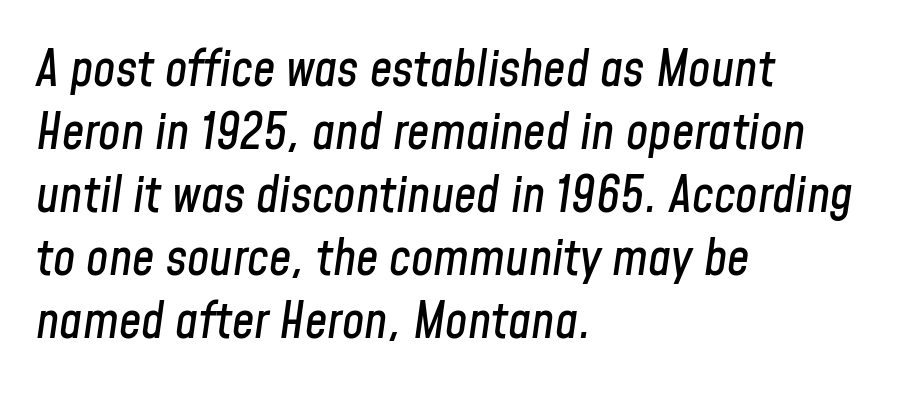
Q: Is the text italic (slanted)? A: Yes, it leans right by about 8 degrees.
Q: Is the text underlined? A: No.
Q: How is the paragraph aligned? A: Left-aligned.
Q: Is the spacing between letters normal or unusually wide? A: Normal.
Q: Is the spacing between lines tight, normal or loose? A: Normal.
Q: Width (condensed, normal, or wide)? A: Condensed.
Q: Stroke contrast? A: Low.
Q: x-height? A: Medium.
Q: Monospaced? A: No.
